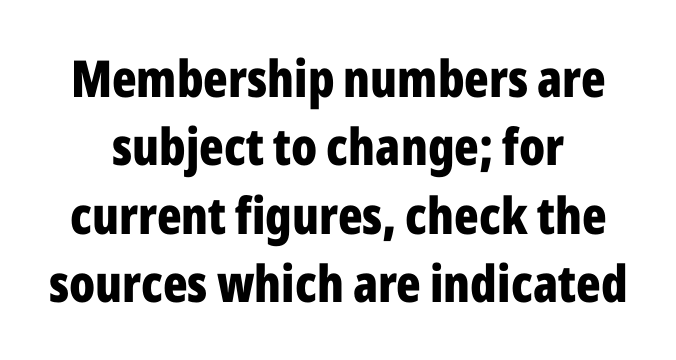
The image shows 51 px bold, condensed sans-serif type, upright; set normal line spacing (1.34x), normal letter spacing, not underlined; low stroke contrast and a medium x-height.
